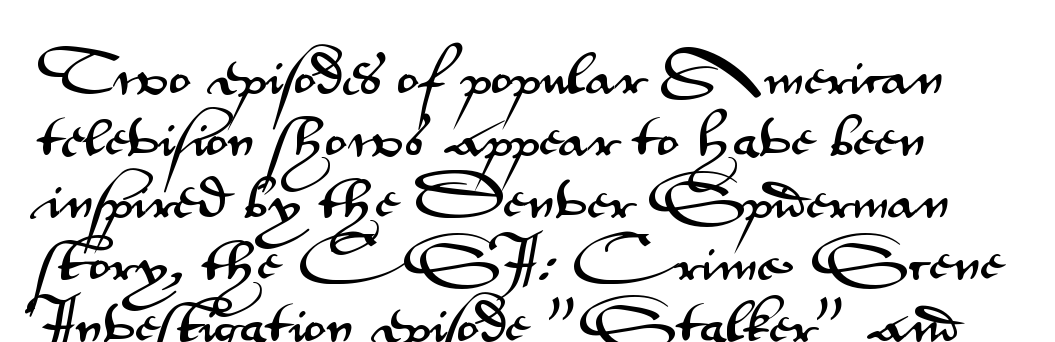
The image shows 46 px wide sans-serif type; set normal line spacing (1.35x), normal letter spacing, not underlined; medium stroke contrast and a small x-height.
